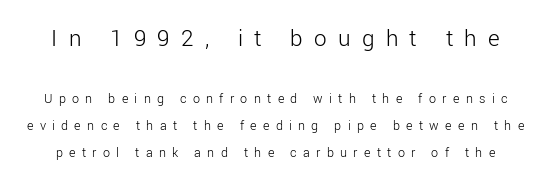
The line-height multiplier appears high, well above default. Each row of text sits above clean, open space. Character size in the leading block exceeds that of the trailing block. The axis of the letterforms is exactly vertical.
